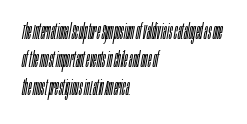
The image shows 21 px text type, italic (leaning right); set left-aligned, normal line spacing (1.34x), normal letter spacing, not underlined.
